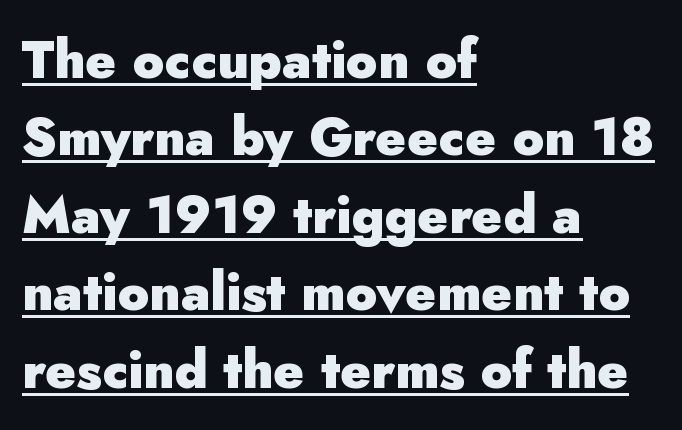
{"serif": "no", "italic": "no", "bold": "yes", "weight": "heavy", "width": "normal", "stroke_contrast": "low", "x_height": "small", "monospaced": "no", "underline": "yes", "align": "left", "line_spacing": "normal", "line_spacing_ratio": 1.49, "letter_spacing": "normal", "letter_spacing_em": 0.0, "glyph_px": 52}
